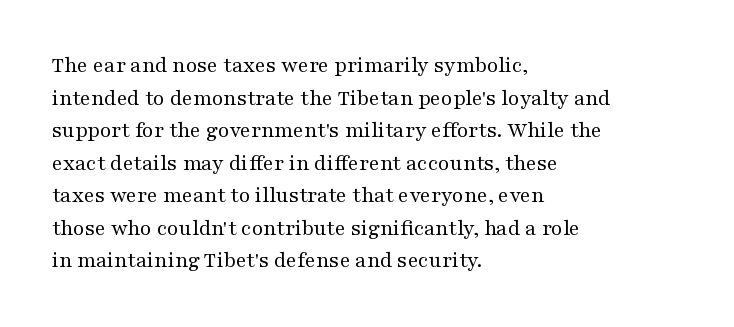
Q: Is the text bold? A: No.
Q: Is the text italic (slanted)? A: No, it is upright.
Q: Is the text underlined? A: No.
Q: How is the paragraph aligned? A: Left-aligned.
Q: Is the spacing between letters normal or unusually wide? A: Normal.
Q: Is the spacing between lines tight, normal or loose? A: Normal.
